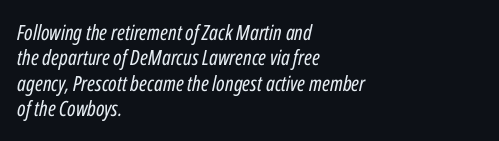
The image shows 21 px text type, italic (leaning right); set left-aligned, line spacing 1.21x, normal letter spacing, not underlined.
